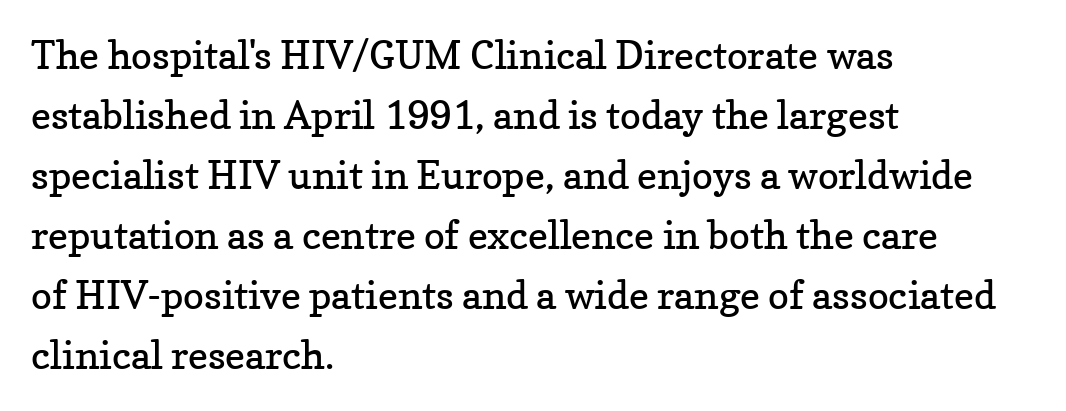
Stem width sits at or under what a default text font uses. Upright lettering throughout. Honestly, the letter spacing is just normal — you wouldn't notice it. The rendering uses natural spacing where letterforms have individual widths. This sample keeps an unexceptional amount of space between lines.
